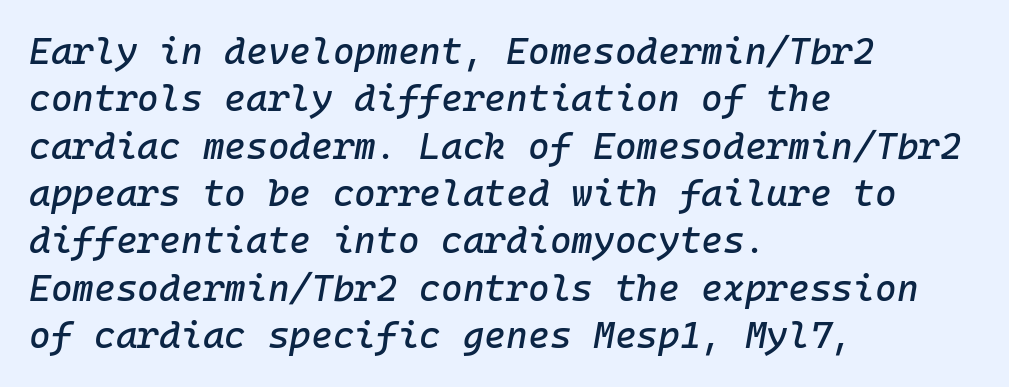
Q: Is the text italic (slanted)? A: Yes, it leans right by about 10 degrees.
Q: Is the text underlined? A: No.
Q: How is the paragraph aligned? A: Left-aligned.
Q: Is the spacing between letters normal or unusually wide? A: Normal.
Q: Is the spacing between lines tight, normal or loose? A: Normal.
Q: Width (condensed, normal, or wide)? A: Normal.
Q: Stroke contrast? A: Low.
Q: x-height? A: Medium.
Q: Monospaced? A: Yes.
